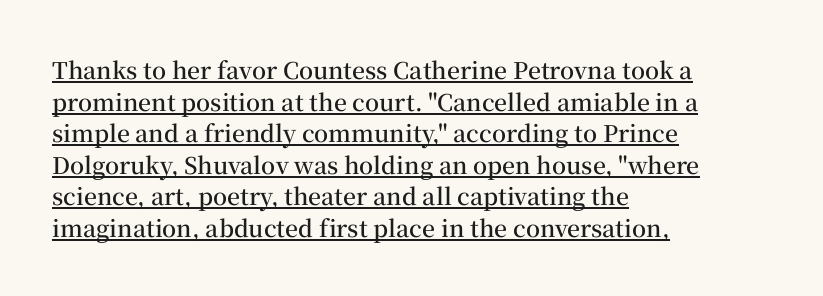
Q: Is the text bold? A: Semi-bold.
Q: Is the text italic (slanted)? A: No, it is upright.
Q: Is the text underlined? A: Yes.
Q: How is the paragraph aligned? A: Left-aligned.
Q: Is the spacing between letters normal or unusually wide? A: Normal.
Q: Is the spacing between lines tight, normal or loose? A: Normal.
